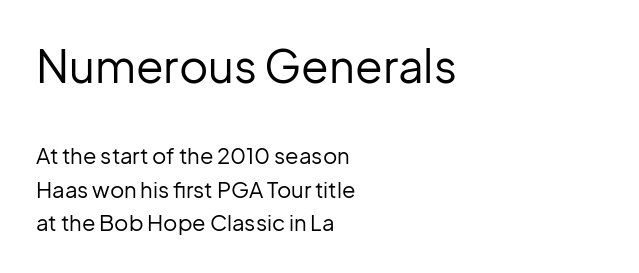
Q: Is the text bold? A: No.
Q: Is the text italic (slanted)? A: No, it is upright.
Q: Is the typeface a serif or a sans-serif typeface? A: Sans-serif.
Q: Is the text underlined? A: No.
Q: How is the paragraph aligned? A: Left-aligned.
Q: Is the spacing between letters normal or unusually wide? A: Normal.
Q: Is the spacing between lines tight, normal or loose? A: Normal.
Q: Which block of text is set in a larger size, the first (top) or the second (bottom)? A: The first (top) one.
Q: Width (condensed, normal, or wide)? A: Normal.
Q: Stroke contrast? A: Low.
Q: x-height? A: Medium.
Q: Monospaced? A: No.
